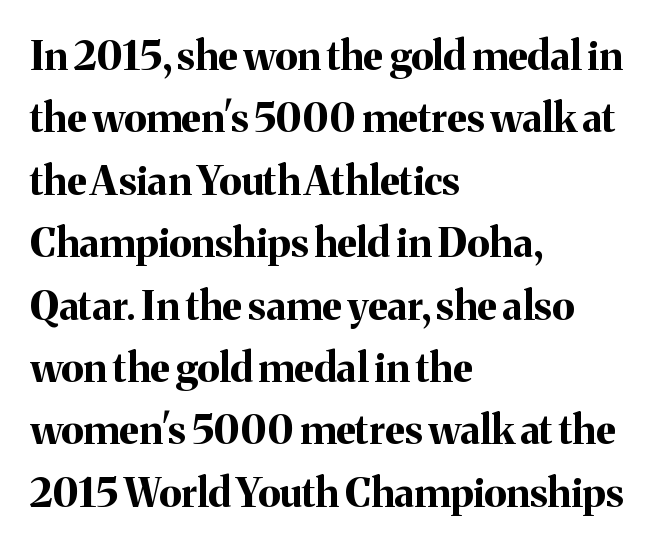
Caption: standard tracking, unaltered. Is there much room between lines? A standard amount, neither cramped nor airy. The string is rendered with underlining switched off. Horizontal alignment here is leftward, the default for most running prose.
